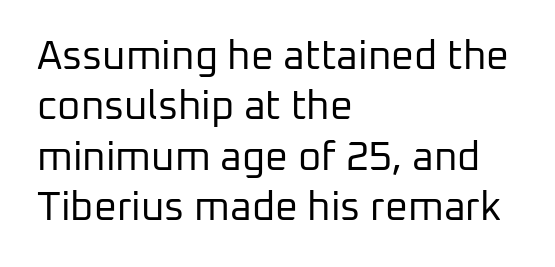
{"serif": "no", "italic": "no", "bold": "no", "weight": "regular", "width": "normal", "stroke_contrast": "low", "x_height": "medium", "monospaced": "no", "underline": "no", "align": "left", "line_spacing": "normal", "line_spacing_ratio": 1.26, "letter_spacing": "normal", "letter_spacing_em": 0.0, "glyph_px": 40}
